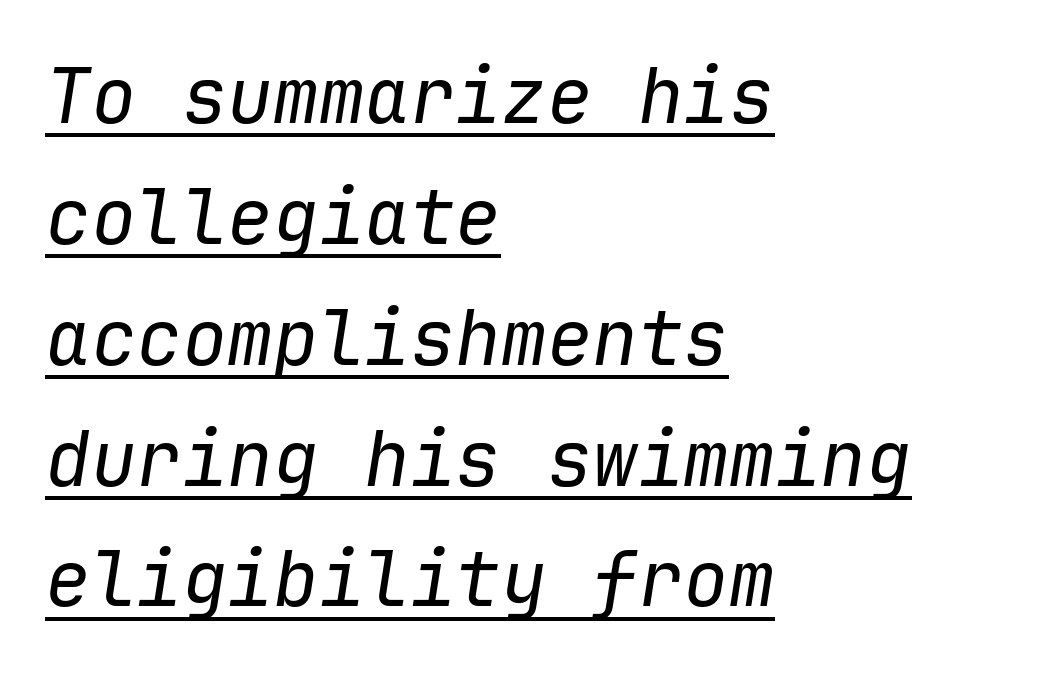
{"italic": "yes", "lean": "right", "slant_degrees": 9, "bold": "no", "weight": "regular", "width": "normal", "stroke_contrast": "low", "x_height": "medium", "monospaced": "yes", "underline": "yes", "align": "left", "line_spacing": "normal", "line_spacing_ratio": 1.59, "letter_spacing": "normal", "letter_spacing_em": 0.0, "glyph_px": 76}
